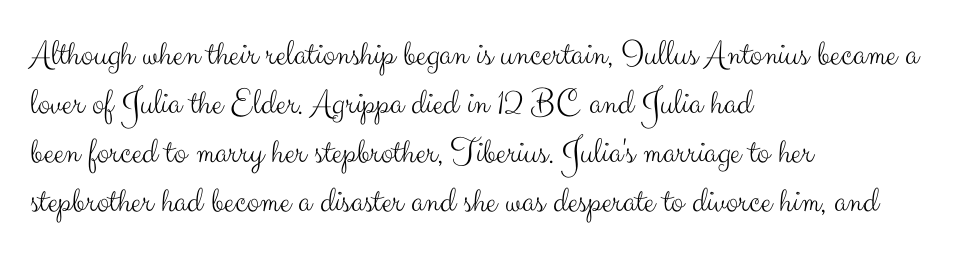
The strip under each line holds only bare page. The passage shown is not bold in any degree. Quick note: interline space is typical. Honestly, the letter spacing is just normal — you wouldn't notice it. No feet cap the strokes, marking this as sans-serif type.
